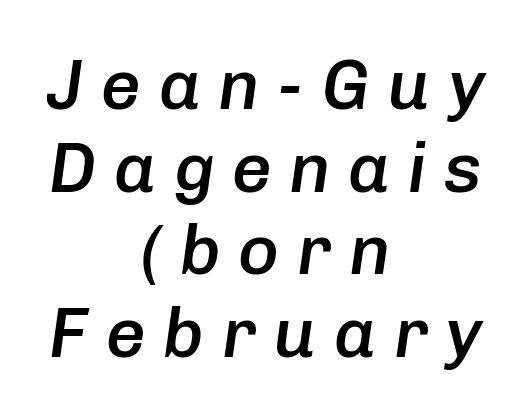
{"italic": "yes", "lean": "right", "slant_degrees": 8, "bold": "semi", "weight": "semibold", "width": "normal", "stroke_contrast": "low", "x_height": "medium", "monospaced": "no", "underline": "no", "align": "center", "line_spacing_ratio": 1.18, "letter_spacing": "wide", "letter_spacing_em": 0.25, "glyph_px": 70}
